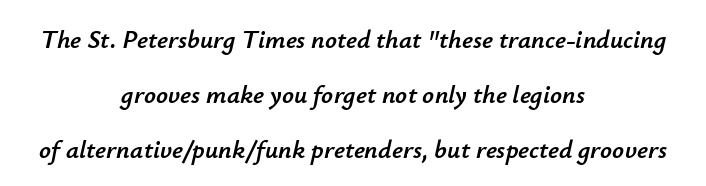
Q: Is the text italic (slanted)? A: Yes, it leans right by about 12 degrees.
Q: Is the text underlined? A: No.
Q: How is the paragraph aligned? A: Centered.
Q: Is the spacing between letters normal or unusually wide? A: Normal.
Q: Is the spacing between lines tight, normal or loose? A: Loose.
